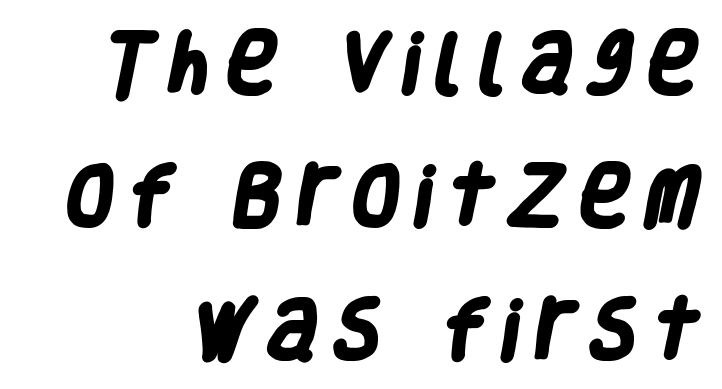
Nope, no serifs anywhere on these letters. The face used here has the dense, thick strokes of a bold. Observe the wide spacing: letters keep a clear distance from each other. Does the leading feel generous? Absolutely, it's lavish. Varying glyph widths throughout — classic text-font behaviour.
